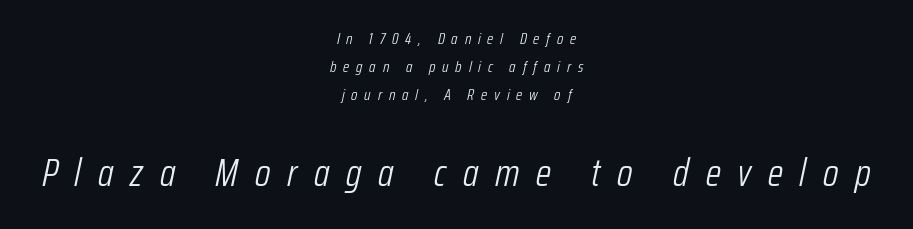
Q: Is the text bold? A: No.
Q: Is the text italic (slanted)? A: Yes, it leans right by about 12 degrees.
Q: Is the text underlined? A: No.
Q: How is the paragraph aligned? A: Centered.
Q: Is the spacing between letters normal or unusually wide? A: Unusually wide.
Q: Which block of text is set in a larger size, the first (top) or the second (bottom)? A: The second (bottom) one.
Q: Width (condensed, normal, or wide)? A: Condensed.
Q: Stroke contrast? A: Low.
Q: x-height? A: Medium.
Q: Monospaced? A: No.
